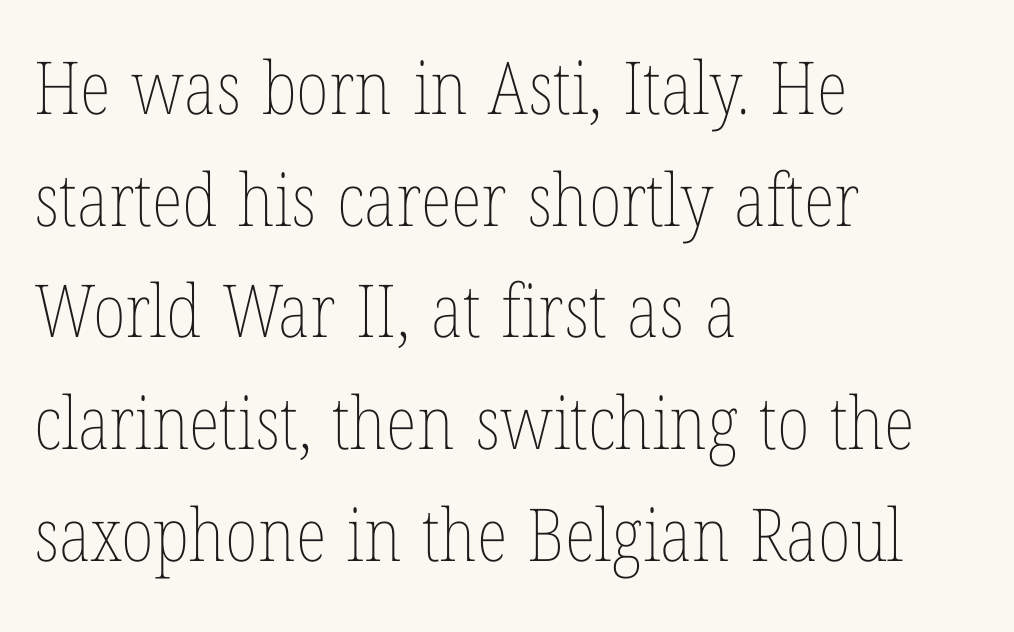
The image shows 73 px thin, condensed type, upright; set left-aligned, normal line spacing (1.53x), normal letter spacing, not underlined; low stroke contrast and a medium x-height.
